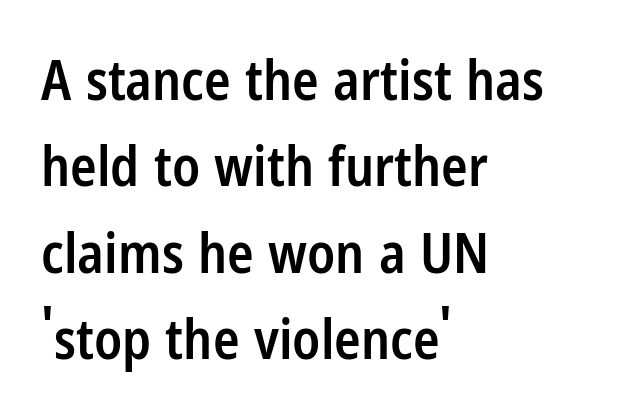
Q: Is the text bold? A: Semi-bold.
Q: Is the text italic (slanted)? A: No, it is upright.
Q: Is the typeface a serif or a sans-serif typeface? A: Sans-serif.
Q: Is the text underlined? A: No.
Q: How is the paragraph aligned? A: Left-aligned.
Q: Is the spacing between letters normal or unusually wide? A: Normal.
Q: Is the spacing between lines tight, normal or loose? A: Normal.
Q: Width (condensed, normal, or wide)? A: Condensed.
Q: Stroke contrast? A: Low.
Q: x-height? A: Medium.
Q: Monospaced? A: No.
